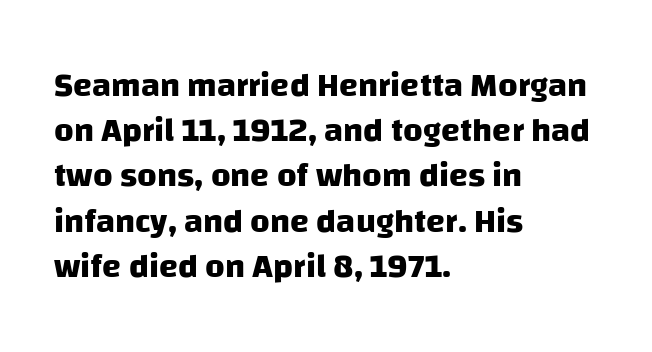
Q: Is the text bold? A: Yes.
Q: Is the typeface a serif or a sans-serif typeface? A: Sans-serif.
Q: Is the text underlined? A: No.
Q: How is the paragraph aligned? A: Left-aligned.
Q: Is the spacing between letters normal or unusually wide? A: Normal.
Q: Is the spacing between lines tight, normal or loose? A: Normal.
Q: Width (condensed, normal, or wide)? A: Normal.
Q: Stroke contrast? A: Low.
Q: x-height? A: Large.
Q: Monospaced? A: No.
